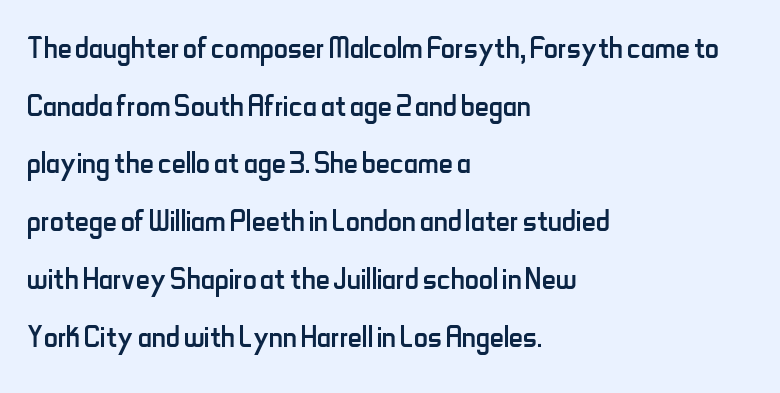
Looks like regular typesetting: each glyph gets only the width it needs. The area under the type is left untouched. This rendering leaves character spacing at its baseline value. A normal amount of white space separates one row of letters from the next. This rendering employs a face without finishing strokes, i.e., a sans-serif. A roman cut, with each character standing at attention.
